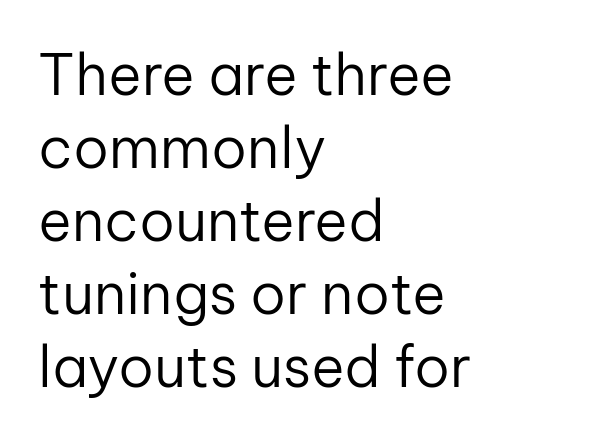
You can tell from the bare stems that sans-serif type was used. Stems here are at most as thick as an everyday book face. Nope, not italic — everything's standing straight. The text block is weighted toward the left margin, trailing off unevenly rightward.
